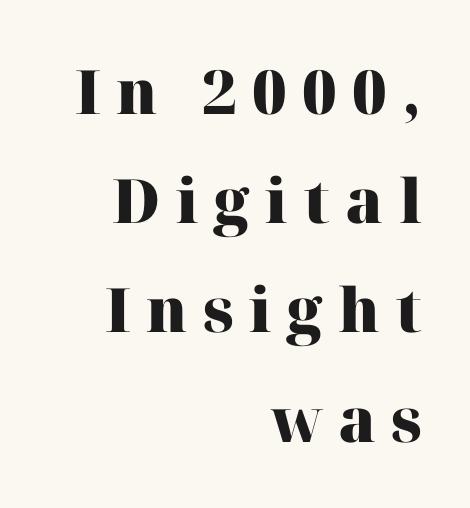
This rendering uses right alignment, leaving the left contour irregular. These lines have a slow, spaced-out rhythm from letter to letter. A roman cut, with each character standing at attention. Are there feet on the stems? There are — it's a serif. Beneath every word, the page is bare.
